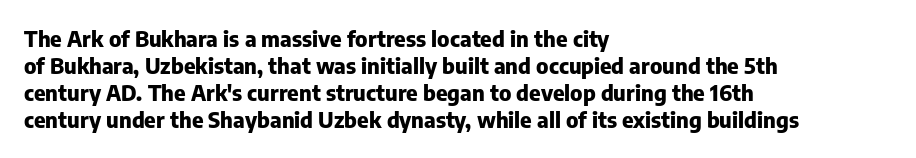
{"italic": "no", "bold": "yes", "underline": "no", "align": "left", "line_spacing_ratio": 1.23, "letter_spacing": "normal", "letter_spacing_em": 0.0, "glyph_px": 22}
